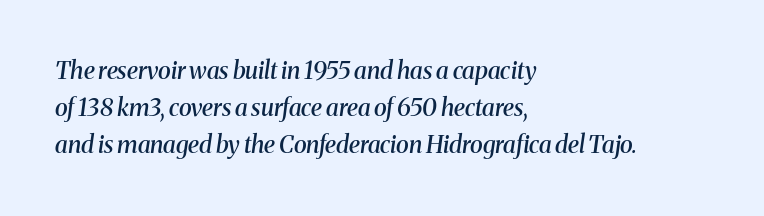
{"italic": "yes", "lean": "right", "slant_degrees": 8, "bold": "semi", "underline": "no", "align": "left", "line_spacing": "normal", "line_spacing_ratio": 1.55, "letter_spacing": "normal", "letter_spacing_em": 0.0, "glyph_px": 24}
